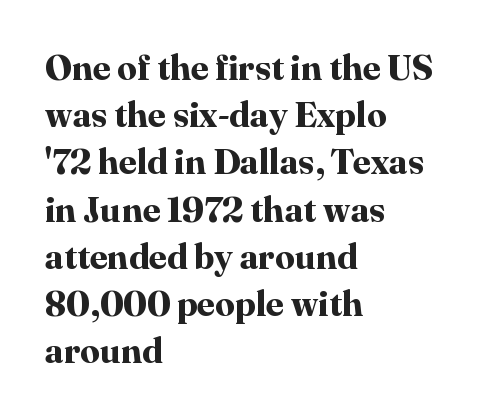
The image shows 35 px bold serif type, upright; set left-aligned, normal line spacing (1.35x), normal letter spacing, not underlined; high stroke contrast and a medium x-height.
